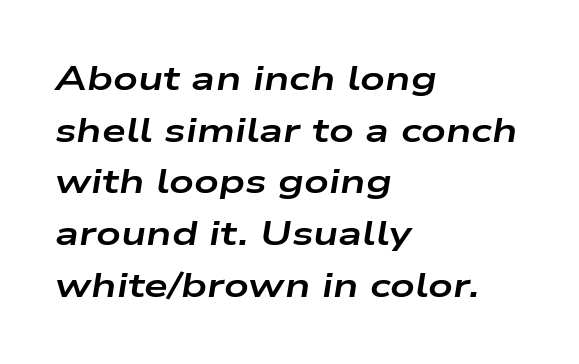
Q: Is the text bold? A: Yes.
Q: Is the text italic (slanted)? A: Yes, it leans right by about 9 degrees.
Q: Is the text underlined? A: No.
Q: How is the paragraph aligned? A: Left-aligned.
Q: Is the spacing between letters normal or unusually wide? A: Normal.
Q: Is the spacing between lines tight, normal or loose? A: Normal.
Q: Width (condensed, normal, or wide)? A: Wide.
Q: Stroke contrast? A: Low.
Q: x-height? A: Medium.
Q: Monospaced? A: No.
